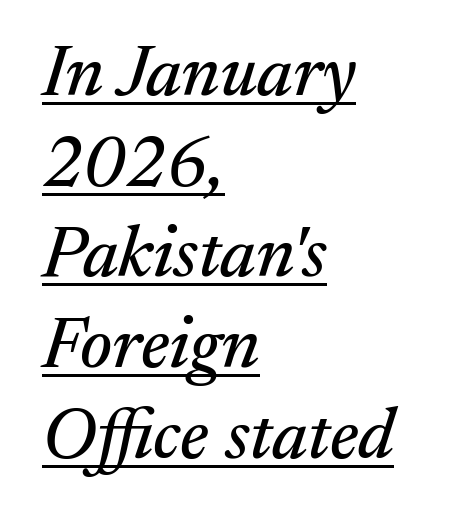
Q: Is the text italic (slanted)? A: Yes, it leans right by about 17 degrees.
Q: Is the typeface a serif or a sans-serif typeface? A: Serif.
Q: Is the text underlined? A: Yes.
Q: How is the paragraph aligned? A: Left-aligned.
Q: Is the spacing between letters normal or unusually wide? A: Normal.
Q: Is the spacing between lines tight, normal or loose? A: Normal.
Q: Width (condensed, normal, or wide)? A: Normal.
Q: Stroke contrast? A: Medium.
Q: x-height? A: Medium.
Q: Monospaced? A: No.
